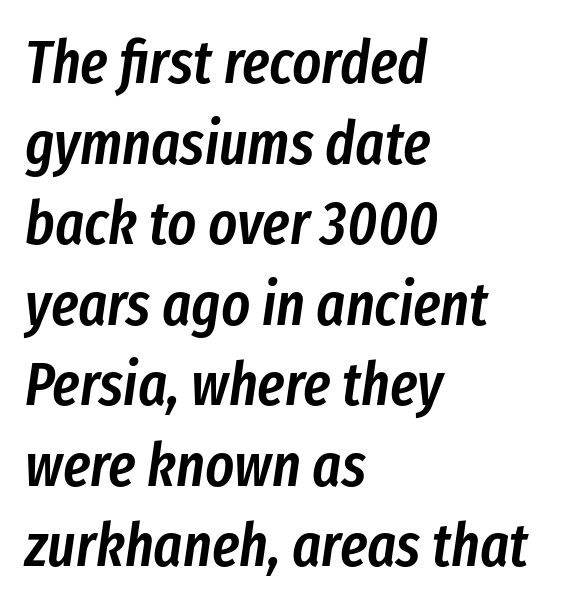
Q: Is the text bold? A: Semi-bold.
Q: Is the text italic (slanted)? A: Yes, it leans right by about 8 degrees.
Q: Is the text underlined? A: No.
Q: How is the paragraph aligned? A: Left-aligned.
Q: Is the spacing between letters normal or unusually wide? A: Normal.
Q: Is the spacing between lines tight, normal or loose? A: Normal.
Q: Width (condensed, normal, or wide)? A: Condensed.
Q: Stroke contrast? A: Low.
Q: x-height? A: Medium.
Q: Monospaced? A: No.
